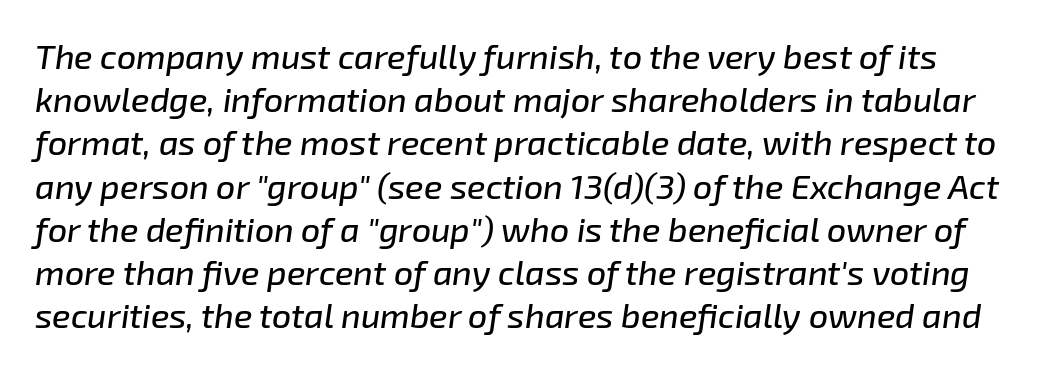
Q: Is the text italic (slanted)? A: Yes, it leans right by about 8 degrees.
Q: Is the text underlined? A: No.
Q: Is the spacing between letters normal or unusually wide? A: Normal.
Q: Is the spacing between lines tight, normal or loose? A: Normal.
Q: Width (condensed, normal, or wide)? A: Normal.
Q: Stroke contrast? A: Low.
Q: x-height? A: Medium.
Q: Monospaced? A: No.
